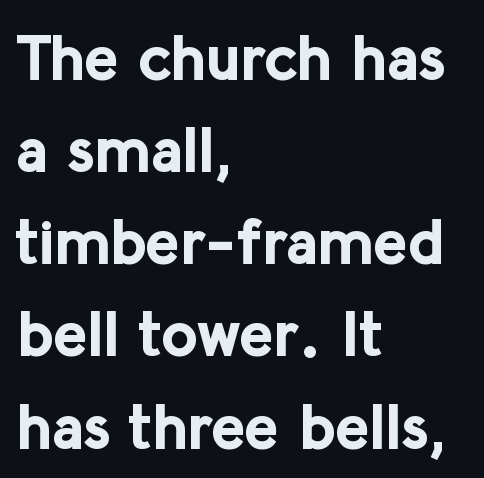
{"serif": "no", "italic": "no", "bold": "yes", "weight": "bold", "width": "normal", "stroke_contrast": "low", "x_height": "medium", "monospaced": "no", "underline": "no", "align": "left", "line_spacing": "normal", "line_spacing_ratio": 1.44, "letter_spacing": "normal", "letter_spacing_em": 0.0, "glyph_px": 64}
